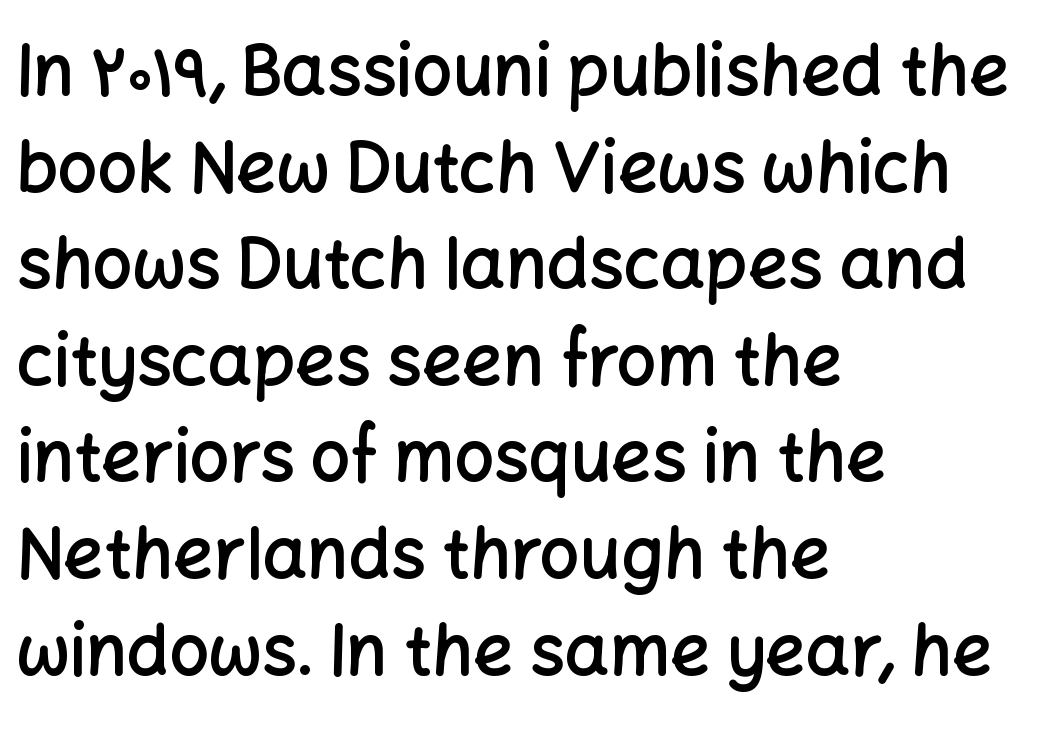
The vertical gap from one line to the next is medium. The type sits square on the baseline with zero lean. Weight: semibold (demi). Quick note: underline off.
